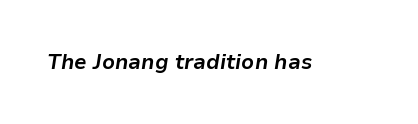
Each word holds together tightly as a unit, with standard inter-letter gaps. This is heavy type, rendered in bold. The zone under the glyphs is completely vacant. Is the type slanted? Yes — the strokes lean at a clear angle.
